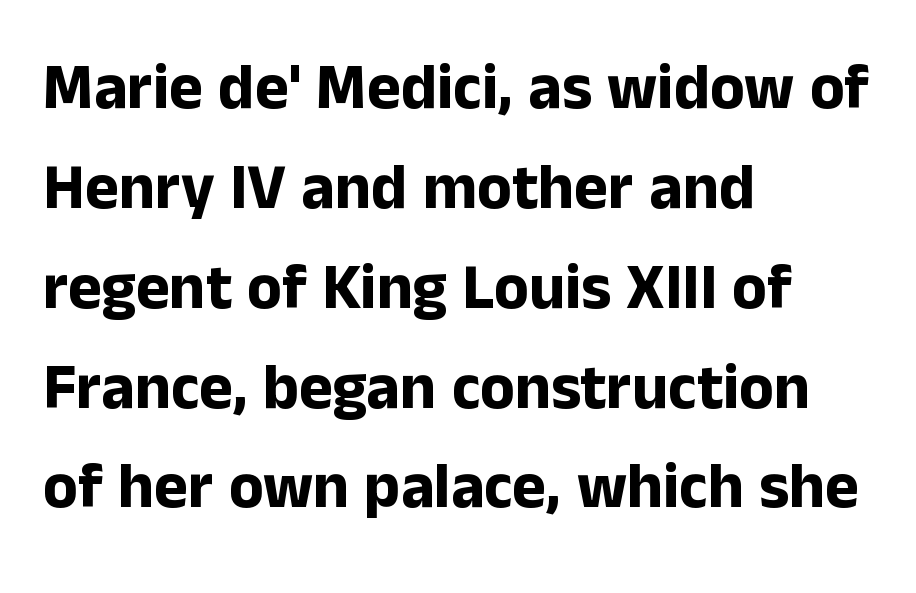
Q: Is the text bold? A: Yes.
Q: Is the text italic (slanted)? A: No, it is upright.
Q: Is the typeface a serif or a sans-serif typeface? A: Sans-serif.
Q: Is the text underlined? A: No.
Q: How is the paragraph aligned? A: Left-aligned.
Q: Is the spacing between letters normal or unusually wide? A: Normal.
Q: Is the spacing between lines tight, normal or loose? A: Normal.
Q: Width (condensed, normal, or wide)? A: Normal.
Q: Stroke contrast? A: Low.
Q: x-height? A: Medium.
Q: Monospaced? A: No.
